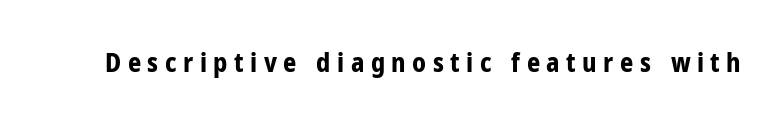
{"italic": "no", "bold": "yes", "underline": "no", "letter_spacing": "wide", "letter_spacing_em": 0.25, "glyph_px": 26}
